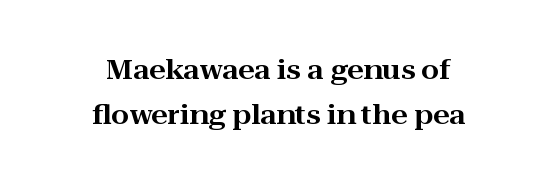
{"italic": "no", "underline": "no", "align": "center", "line_spacing_ratio": 1.74, "letter_spacing": "normal", "letter_spacing_em": 0.0, "glyph_px": 26}
